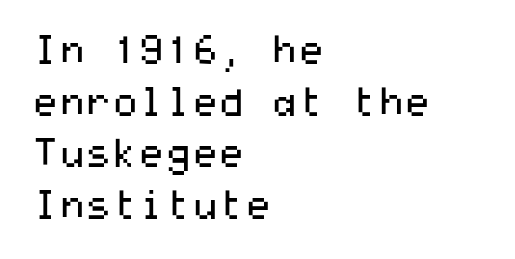
Just letters on the line, the space beneath them empty. One-word summary of the alignment: left. The font is comparable to plain body text, perhaps lighter. How are the letters spaced? Ordinarily, with no added tracking. Reading down the column, the eye jumps a familiar distance to each next line.
